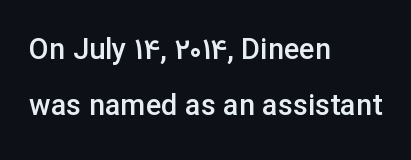
Q: Is the text bold? A: Semi-bold.
Q: Is the text italic (slanted)? A: No, it is upright.
Q: Is the typeface a serif or a sans-serif typeface? A: Sans-serif.
Q: Is the text underlined? A: No.
Q: How is the paragraph aligned? A: Left-aligned.
Q: Is the spacing between letters normal or unusually wide? A: Normal.
Q: Is the spacing between lines tight, normal or loose? A: Loose.
Q: Width (condensed, normal, or wide)? A: Normal.
Q: Stroke contrast? A: Low.
Q: x-height? A: Medium.
Q: Monospaced? A: No.
